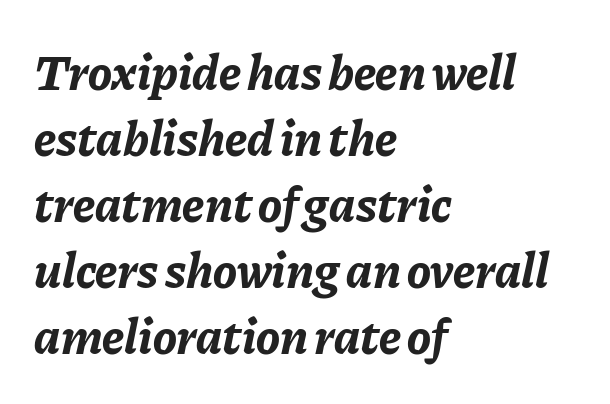
The image shows 50 px bold type, italic (leaning right); set left-aligned, normal line spacing (1.32x), normal letter spacing, not underlined; low stroke contrast and a medium x-height.
